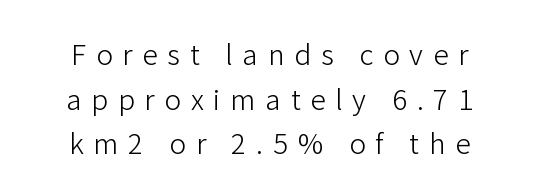
The image shows 28 px light sans-serif type, upright; set centered, normal line spacing (1.59x), unusually wide letter spacing (+0.35 em), not underlined; low stroke contrast and a medium x-height.
